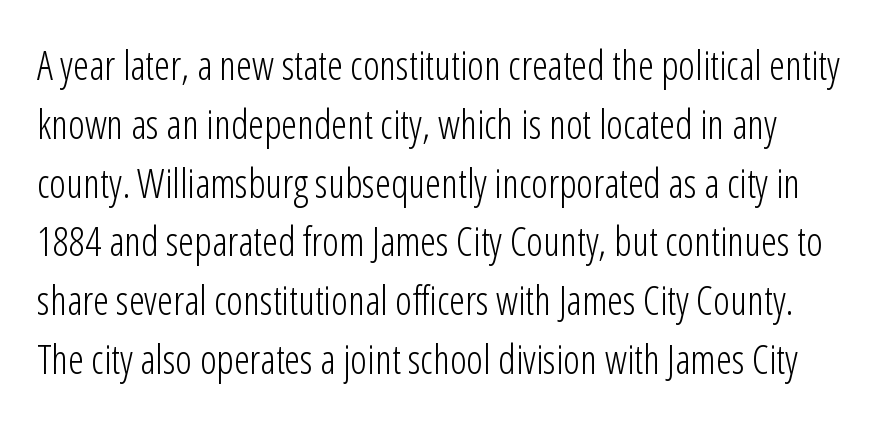
The image shows 40 px light, condensed sans-serif type, upright; set normal line spacing (1.47x), normal letter spacing, not underlined; low stroke contrast and a medium x-height.
